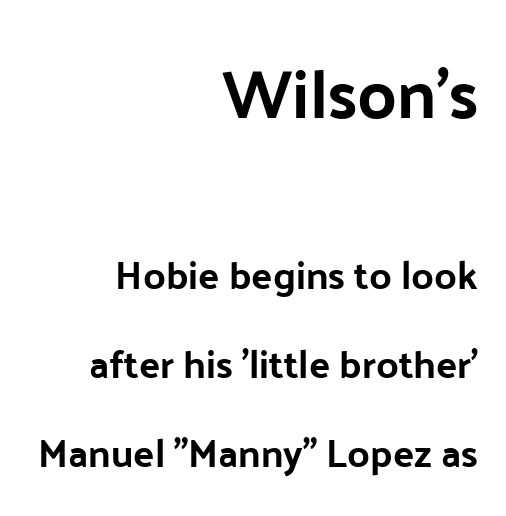
These lines are composed in type without serifs. Typesetter's note — upper block bumped up in size, lower block left smaller. Character widths vary here, with narrow letters taking less room than wide ones. Quick note: interline space is abundant. If you drew a ruler down the right edge, every line would touch it.
